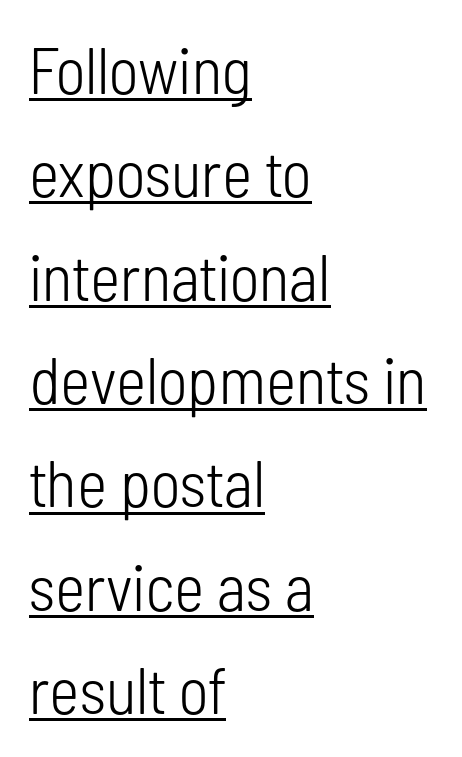
The image shows 65 px light, condensed sans-serif type, upright; set left-aligned, normal line spacing (1.59x), normal letter spacing, underlined; low stroke contrast and a medium x-height.
